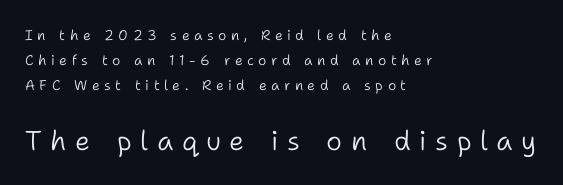
{"italic": "no", "bold": "no", "underline": "no", "align": "left", "line_spacing_ratio": 1.8, "letter_spacing": "wide", "letter_spacing_em": 0.32, "larger_block": "second", "size_ratio": 1.93, "glyph_px": 27}
